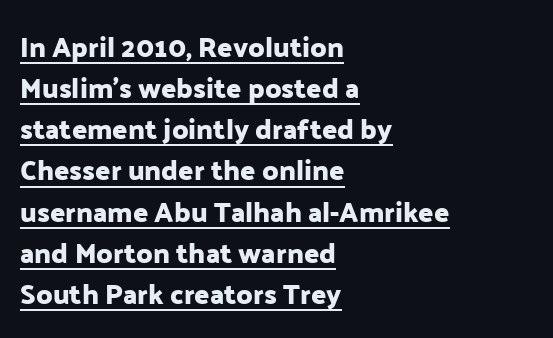
The image shows 28 px sans-serif type, upright; set left-aligned, normal line spacing (1.47x), normal letter spacing, underlined; low stroke contrast and a medium x-height.
